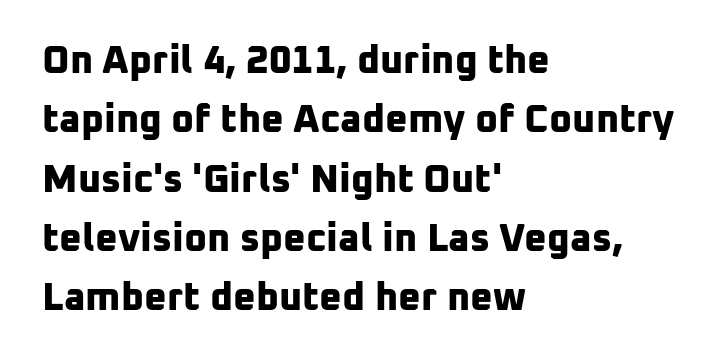
The typeface chosen for these lines omits serifs. One glance says typical: line gaps are just what's usual. This rendering leaves character spacing at its baseline value. You could not count columns in this text — the font is proportionally spaced. Look at the stroke-to-counter ratio: heavy, a bold.
